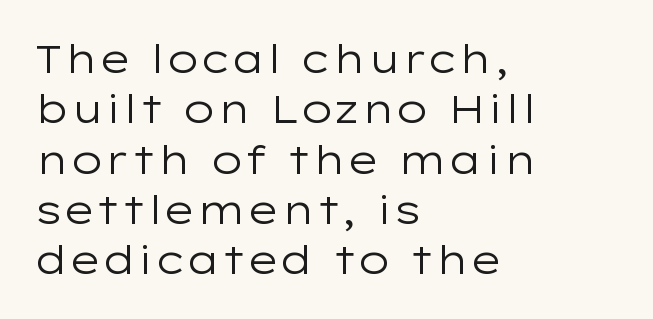
{"serif": "no", "italic": "no", "bold": "no", "weight": "regular", "width": "wide", "stroke_contrast": "low", "x_height": "medium", "monospaced": "no", "underline": "no", "align": "left", "line_spacing": "normal", "line_spacing_ratio": 1.29, "letter_spacing": "normal", "letter_spacing_em": 0.0, "glyph_px": 39}
